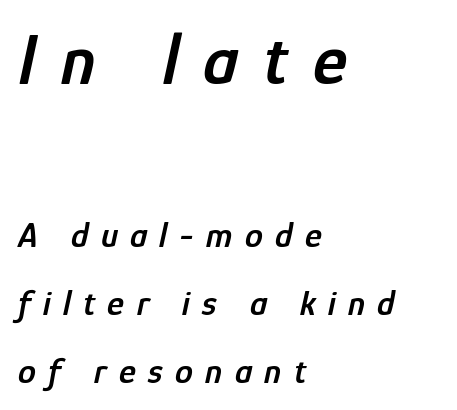
Q: Is the text bold? A: Semi-bold.
Q: Is the text italic (slanted)? A: Yes, it leans right by about 12 degrees.
Q: Is the text underlined? A: No.
Q: How is the paragraph aligned? A: Left-aligned.
Q: Is the spacing between letters normal or unusually wide? A: Unusually wide.
Q: Which block of text is set in a larger size, the first (top) or the second (bottom)? A: The first (top) one.
Q: Width (condensed, normal, or wide)? A: Condensed.
Q: Stroke contrast? A: Low.
Q: x-height? A: Medium.
Q: Monospaced? A: No.
